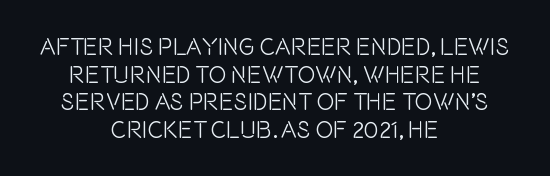
Where is the straight margin? There isn't one; the lines are centered. This rendering features lettering with no underline. Each new line begins almost immediately beneath the previous one. A typesetter would call this zero additional tracking.
